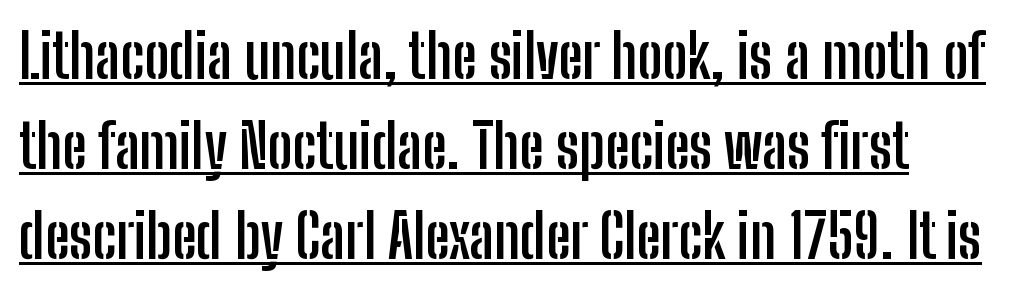
You could call the tracking neutral — neither tight nor loose. The lines sit at an ordinary, default distance from one another. No italicization has been applied; the sample stays upright. Think of a printed novel: that variable character pitch is what you see here.
